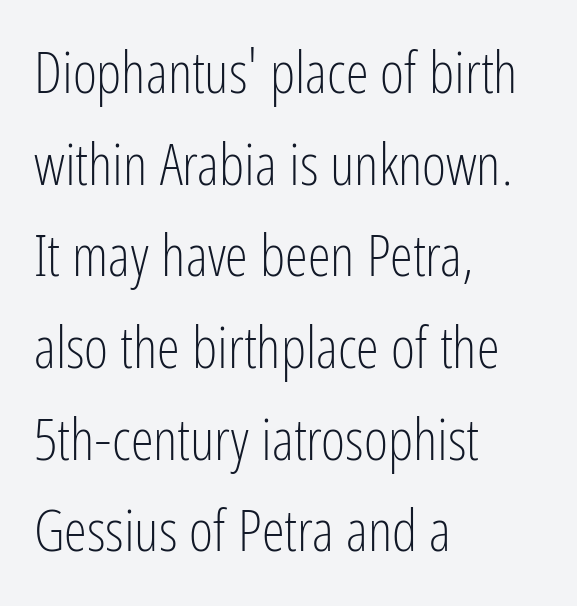
The image shows 58 px light, condensed sans-serif type, upright; set left-aligned, normal line spacing (1.58x), normal letter spacing, not underlined; low stroke contrast and a medium x-height.
